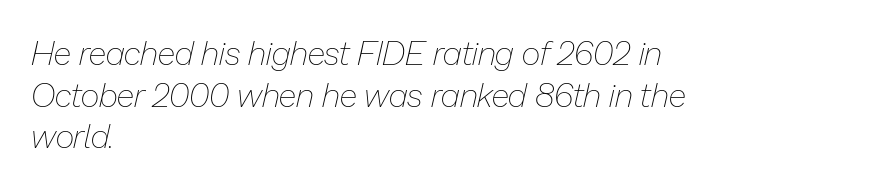
The image shows 33 px thin type, italic (leaning right); set left-aligned, normal line spacing (1.26x), normal letter spacing, not underlined; low stroke contrast and a medium x-height.
